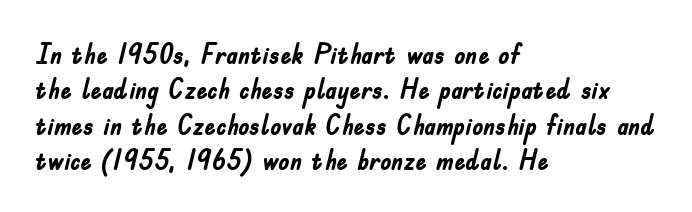
Q: Is the text bold? A: Yes.
Q: Is the text italic (slanted)? A: Yes.
Q: Is the typeface a serif or a sans-serif typeface? A: Sans-serif.
Q: Is the text underlined? A: No.
Q: How is the paragraph aligned? A: Left-aligned.
Q: Is the spacing between letters normal or unusually wide? A: Normal.
Q: Is the spacing between lines tight, normal or loose? A: Normal.
Q: Width (condensed, normal, or wide)? A: Condensed.
Q: Stroke contrast? A: Low.
Q: x-height? A: Small.
Q: Monospaced? A: No.
